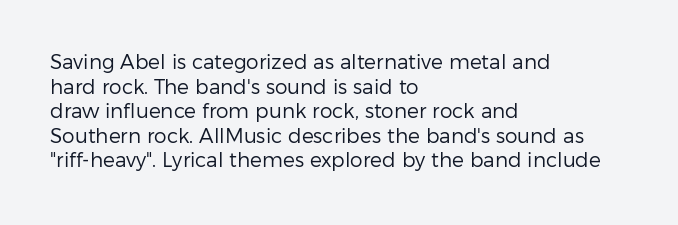
Casual observation: everything's shoved over to the left. This is not heavy type; no bold has been used. Italic? Not at all — the glyphs are vertical. The space beneath each line is pristine and unruled. No extra tracking has been applied to these lines.
